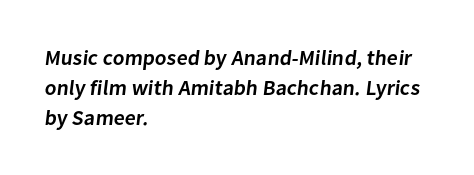
If you drew a ruler down the left edge, every line would touch it. Quick note: underline off. Strokes here are thickened, but only to semibold level. What's the leading like? Ordinary, nothing unusual.
